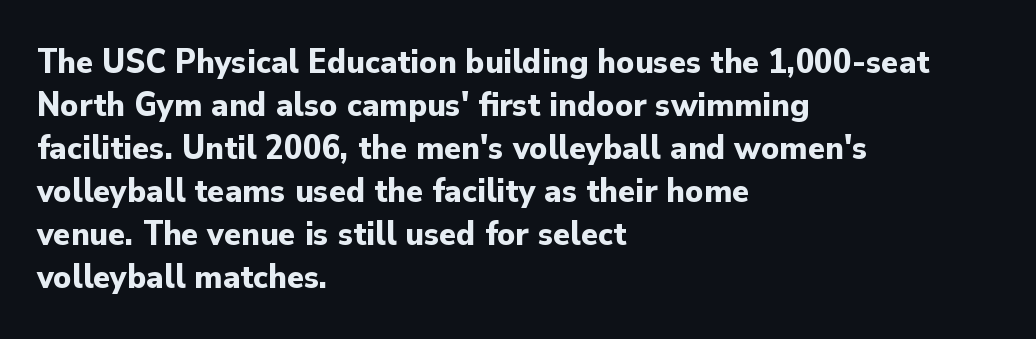
Lines of text with bare space underneath. The face used here has the dense, thick strokes of a bold. Reading down the block, your eye returns to a fixed left position each line. Notice how the stems are strictly vertical — no italics here.
